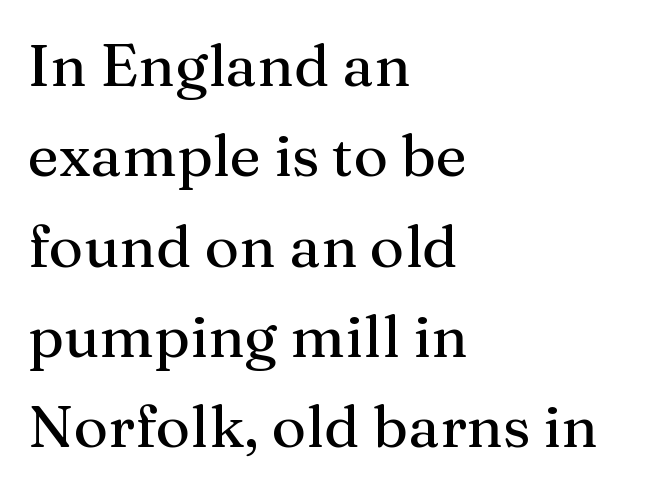
The typography opts for an upright posture over an oblique one. Quick note: underline off. The face used here is proportionally spaced, like ordinary book or web type. Is the letter spacing exaggerated? No — it looks like the ordinary default.
